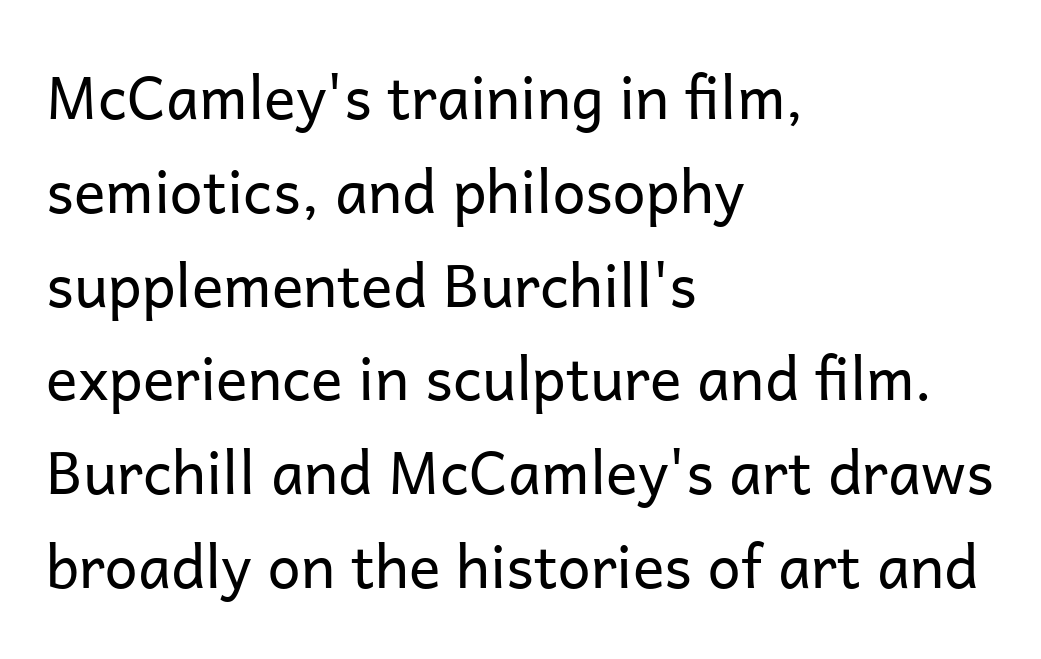
Q: Is the text bold? A: No.
Q: Is the text italic (slanted)? A: No, it is upright.
Q: Is the typeface a serif or a sans-serif typeface? A: Sans-serif.
Q: Is the text underlined? A: No.
Q: How is the paragraph aligned? A: Left-aligned.
Q: Is the spacing between letters normal or unusually wide? A: Normal.
Q: Is the spacing between lines tight, normal or loose? A: Normal.
Q: Width (condensed, normal, or wide)? A: Normal.
Q: Stroke contrast? A: Low.
Q: x-height? A: Medium.
Q: Monospaced? A: No.
